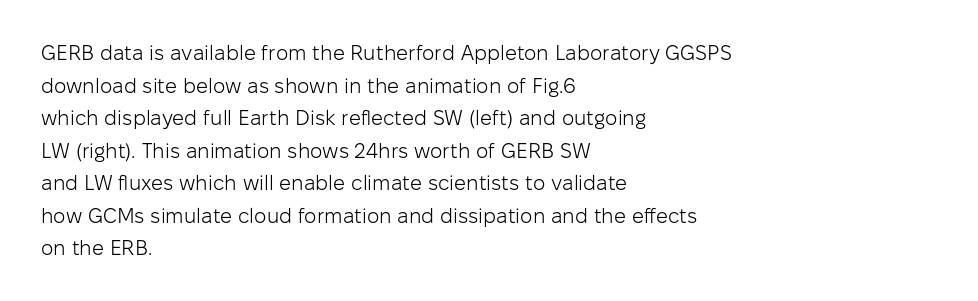
The image shows 21 px text type, upright; set left-aligned, normal line spacing (1.55x), normal letter spacing, not underlined.
